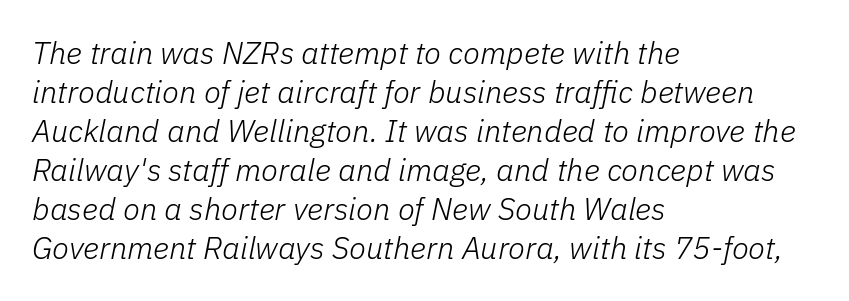
The image shows 31 px light type, italic (leaning right); set left-aligned, normal line spacing (1.26x), normal letter spacing, not underlined; low stroke contrast and a medium x-height.
